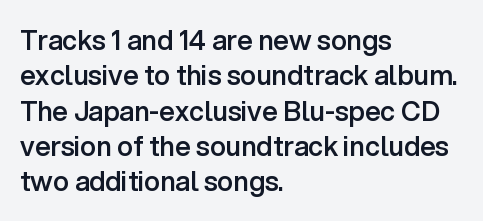
{"italic": "no", "bold": "semi", "underline": "no", "align": "left", "line_spacing": "normal", "line_spacing_ratio": 1.31, "letter_spacing": "normal", "letter_spacing_em": 0.0, "glyph_px": 27}
